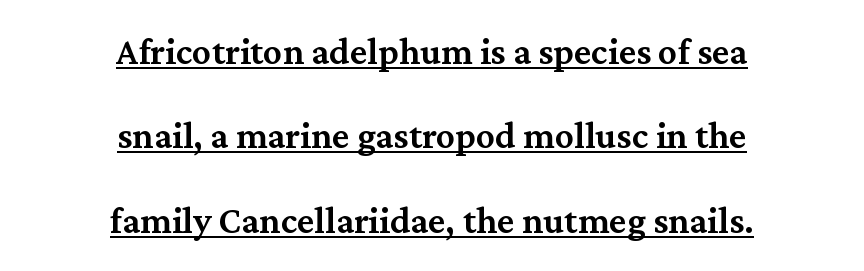
Q: Is the text bold? A: Semi-bold.
Q: Is the text italic (slanted)? A: No, it is upright.
Q: Is the typeface a serif or a sans-serif typeface? A: Serif.
Q: Is the text underlined? A: Yes.
Q: How is the paragraph aligned? A: Centered.
Q: Is the spacing between letters normal or unusually wide? A: Normal.
Q: Is the spacing between lines tight, normal or loose? A: Loose.
Q: Width (condensed, normal, or wide)? A: Normal.
Q: Stroke contrast? A: Medium.
Q: x-height? A: Medium.
Q: Monospaced? A: No.
